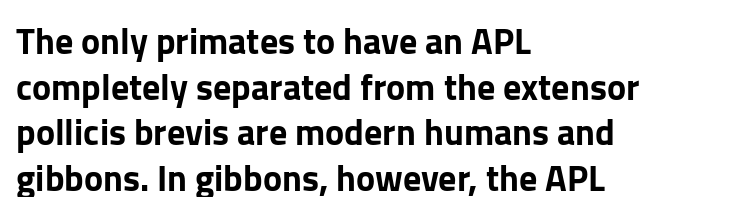
{"serif": "no", "italic": "no", "width": "normal", "stroke_contrast": "low", "x_height": "medium", "monospaced": "no", "underline": "no", "align": "left", "line_spacing": "normal", "line_spacing_ratio": 1.27, "letter_spacing": "normal", "letter_spacing_em": 0.0, "glyph_px": 36}
